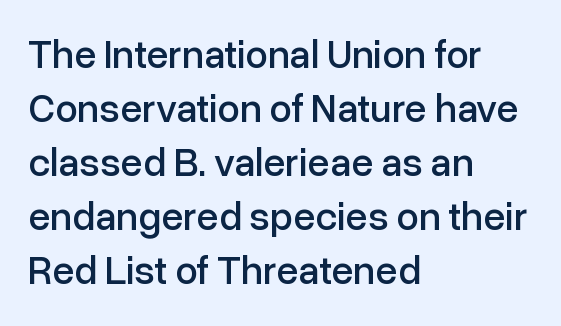
The rendering uses a moderate line-height, typical for paragraphs. Nobody touched the tracking dial on this one. These lines are rendered in a variable-pitch font. Unlike italic type, these characters show no tilt at all. Horizontally, the lines are justified to the leading edge only. Stroke terminals: plain, sans-serif.
